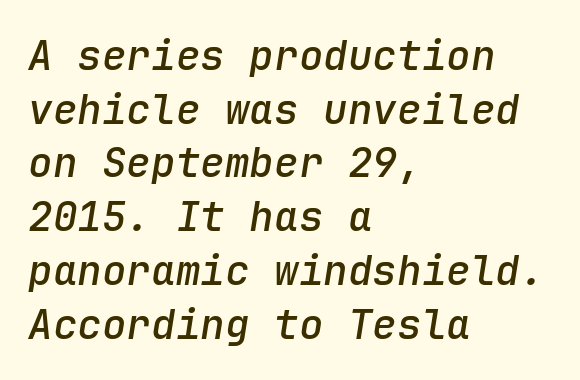
The paragraph has a hard left edge and a soft right edge. Underline: absent. Quick note: italic. Leading: standard. The strokes are fattened partway — semibold, not bold.
